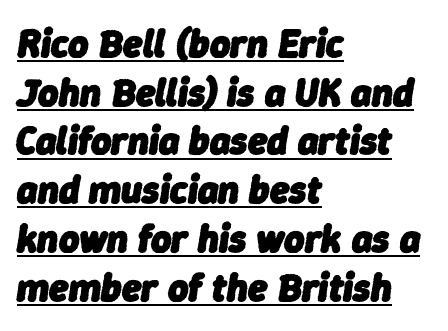
{"italic": "yes", "lean": "right", "slant_degrees": 9, "bold": "yes", "weight": "heavy", "width": "normal", "stroke_contrast": "low", "x_height": "medium", "monospaced": "no", "underline": "yes", "align": "left", "line_spacing": "normal", "line_spacing_ratio": 1.25, "letter_spacing": "normal", "letter_spacing_em": 0.0, "glyph_px": 39}
